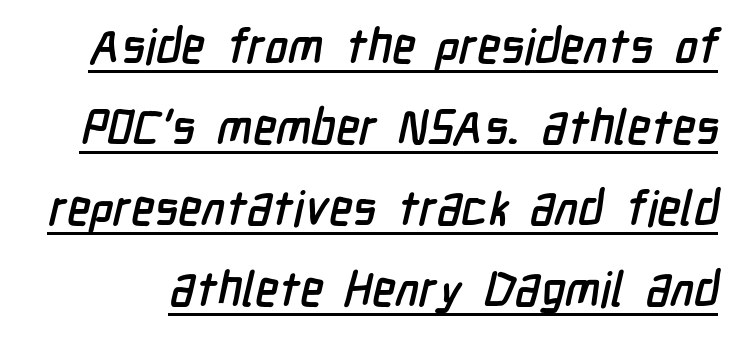
The image shows 48 px condensed sans-serif type; set normal line spacing (1.69x), normal letter spacing, underlined; low stroke contrast and a medium x-height.
